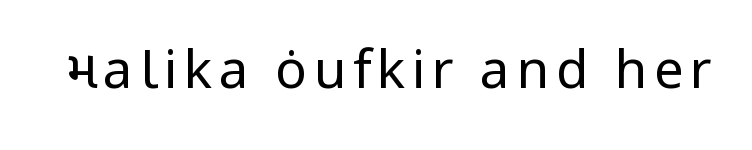
{"serif": "no", "italic": "no", "bold": "no", "weight": "regular", "width": "normal", "stroke_contrast": "low", "x_height": "medium", "monospaced": "no", "underline": "no", "glyph_px": 53}
